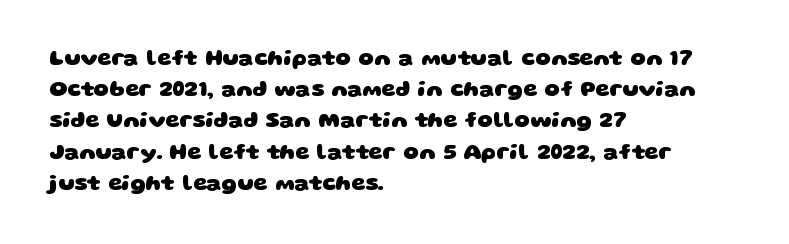
Q: Is the text bold? A: Yes.
Q: Is the text underlined? A: No.
Q: How is the paragraph aligned? A: Left-aligned.
Q: Is the spacing between letters normal or unusually wide? A: Normal.
Q: Is the spacing between lines tight, normal or loose? A: Normal.
